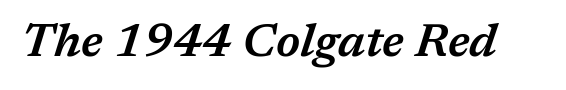
The image shows 47 px semibold type, italic (leaning right); set normal letter spacing, not underlined; medium stroke contrast and a medium x-height.
